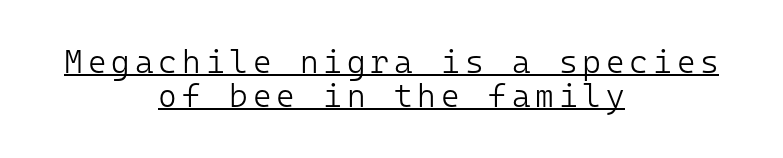
Quick note: interline space is minimal. These lines are composed in type without serifs. Compared with undecorated copy, this sample adds a rule below the words. Where is the straight margin? There isn't one; the lines are centered. This is roman type, the default non-slanted kind.
